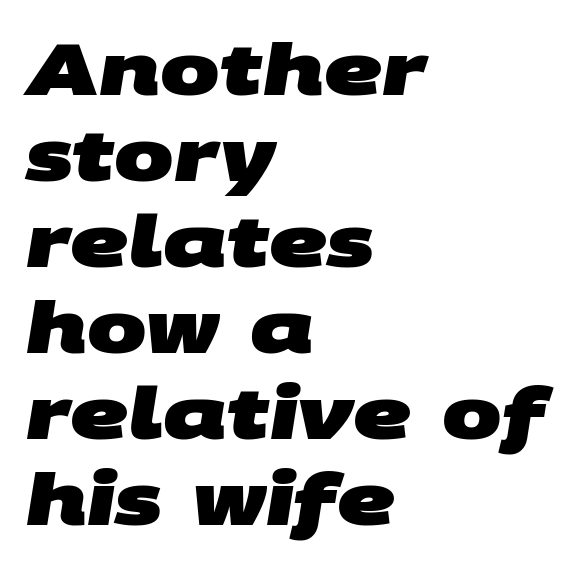
These lines stack with their left ends in a neat column. These lines are rendered in a variable-pitch font. Type without underlining. The gaps between neighbouring characters are ordinary and unremarkable. Notice how thick the strokes are: this is what a full bold looks like.
